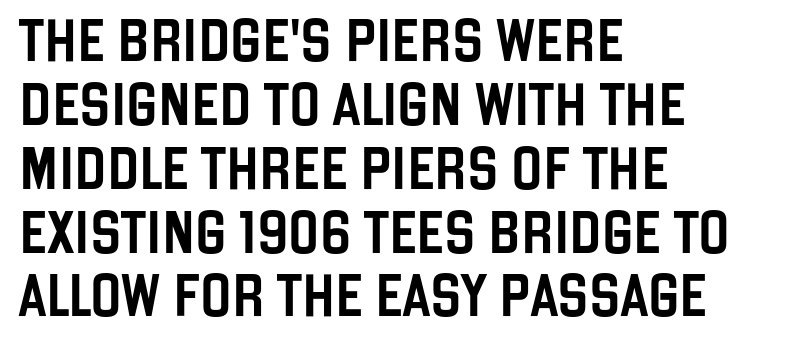
Q: Is the text italic (slanted)? A: No, it is upright.
Q: Is the typeface a serif or a sans-serif typeface? A: Sans-serif.
Q: Is the text underlined? A: No.
Q: How is the paragraph aligned? A: Left-aligned.
Q: Is the spacing between letters normal or unusually wide? A: Normal.
Q: Is the spacing between lines tight, normal or loose? A: Normal.
Q: Width (condensed, normal, or wide)? A: Condensed.
Q: Stroke contrast? A: Low.
Q: x-height? A: Large.
Q: Monospaced? A: No.
